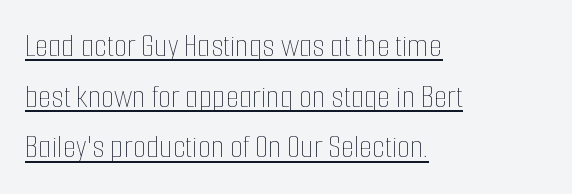
{"italic": "no", "bold": "no", "weight": "thin", "width": "condensed", "stroke_contrast": "low", "x_height": "medium", "monospaced": "no", "underline": "yes", "align": "left", "line_spacing": "normal", "line_spacing_ratio": 1.49, "letter_spacing": "normal", "letter_spacing_em": 0.0, "glyph_px": 34}
